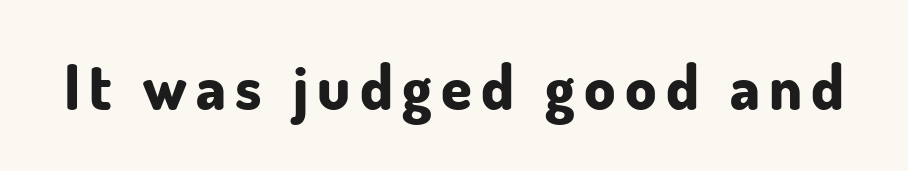
The image shows 62 px bold sans-serif type, upright; set not underlined; low stroke contrast and a small x-height.
